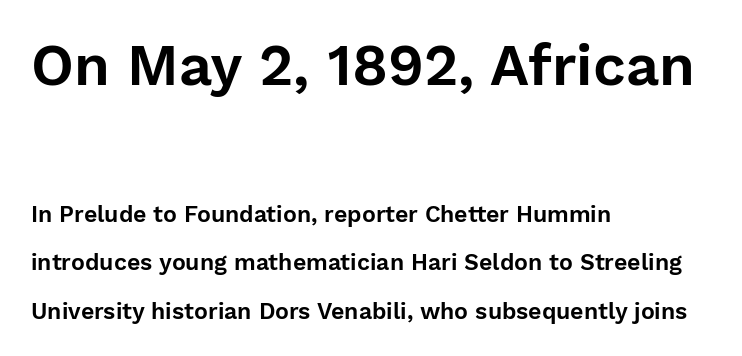
The image shows 58 px sans-serif type, upright; set left-aligned, loose line spacing (2.11x), normal letter spacing, not underlined; the first (top) block is 2.52x larger; low stroke contrast and a medium x-height.
